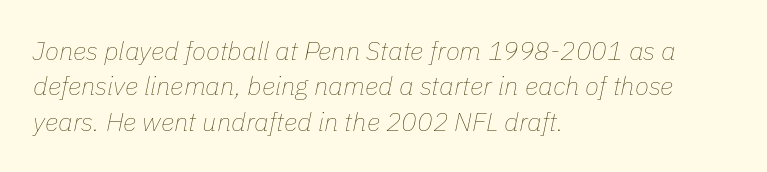
The image shows 26 px text type, italic (leaning right); set left-aligned, normal line spacing (1.36x), normal letter spacing, not underlined.
